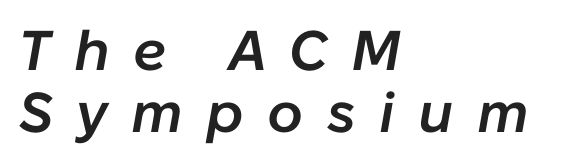
Short and long lines alike share a common starting point at left. The face used here is proportionally spaced, like ordinary book or web type. Very little white space separates one row of letters from the next. Underline: absent.
